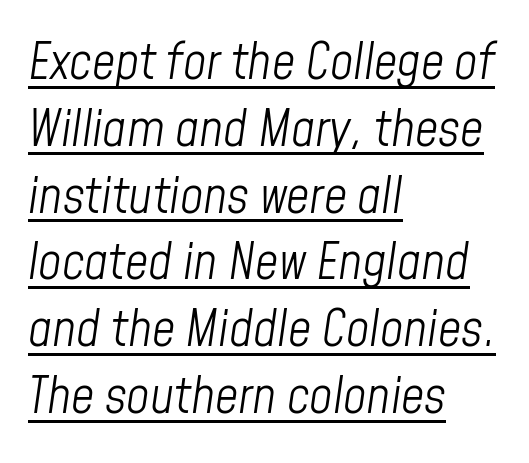
Q: Is the text bold? A: No.
Q: Is the text italic (slanted)? A: Yes, it leans right by about 8 degrees.
Q: Is the text underlined? A: Yes.
Q: How is the paragraph aligned? A: Left-aligned.
Q: Is the spacing between letters normal or unusually wide? A: Normal.
Q: Is the spacing between lines tight, normal or loose? A: Normal.
Q: Width (condensed, normal, or wide)? A: Condensed.
Q: Stroke contrast? A: Low.
Q: x-height? A: Medium.
Q: Monospaced? A: No.
